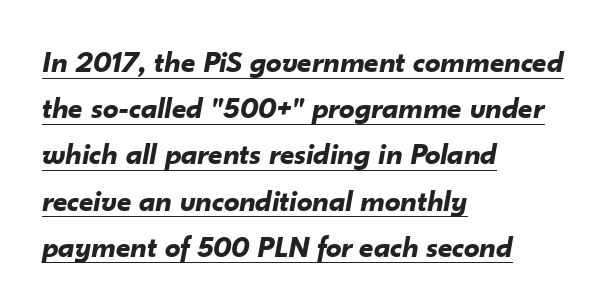
Compared with a centered layout, this one pins lines to the left instead. Leading: standard. Compared with typical body copy, the letter spacing here is the same. Compared with undecorated copy, this sample adds a rule below the words. Looking at the ascenders, they clearly lean.
